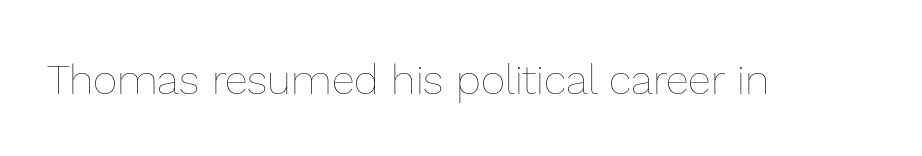
{"italic": "no", "bold": "no", "weight": "thin", "width": "normal", "x_height": "medium", "monospaced": "no", "underline": "no", "letter_spacing": "normal", "letter_spacing_em": 0.0, "glyph_px": 42}
